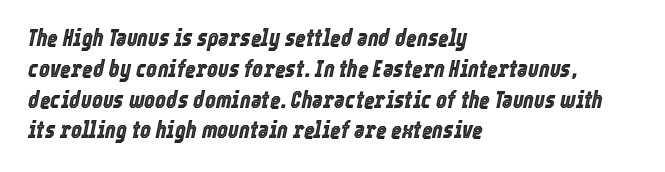
The image shows 23 px text type, italic (leaning right); set left-aligned, normal line spacing (1.34x), normal letter spacing, not underlined.
